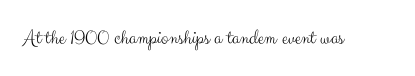
Q: Is the text bold? A: No.
Q: Is the text italic (slanted)? A: Yes.
Q: Is the text underlined? A: No.
Q: Is the spacing between letters normal or unusually wide? A: Normal.
